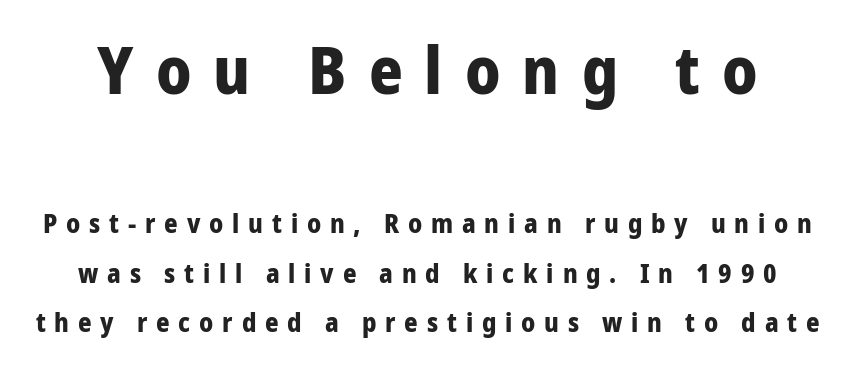
The image shows 65 px bold sans-serif type, upright; set loose line spacing (1.9x), unusually wide letter spacing (+0.34 em), not underlined; the first (top) block is 2.5x larger; low stroke contrast and a medium x-height.
